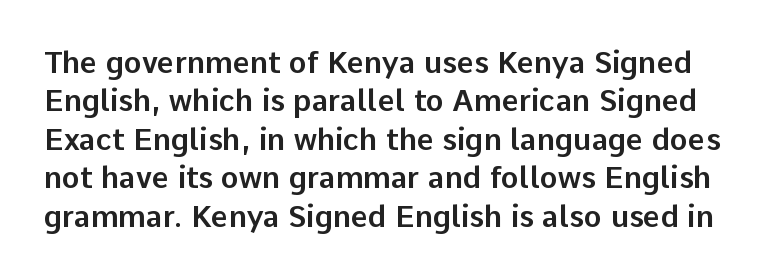
The image shows 30 px sans-serif type, upright; set normal line spacing (1.28x), normal letter spacing, not underlined; low stroke contrast and a medium x-height.
